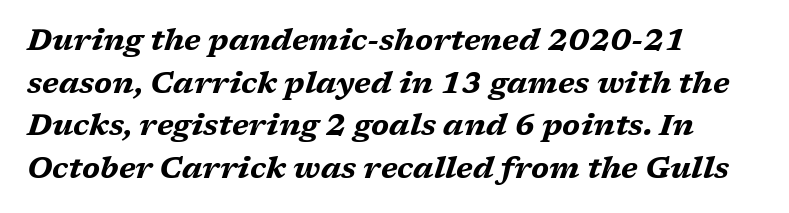
Short note: letters normally spaced. Students, observe: this is what conventionally led text looks like. The rendering uses natural spacing where letterforms have individual widths. The specimen omits any rule beneath the text block's lines.
